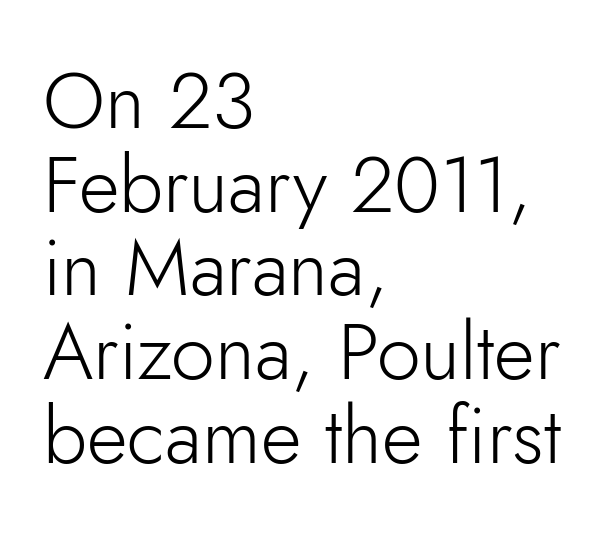
Q: Is the text bold? A: No.
Q: Is the text italic (slanted)? A: No, it is upright.
Q: Is the typeface a serif or a sans-serif typeface? A: Sans-serif.
Q: Is the text underlined? A: No.
Q: How is the paragraph aligned? A: Left-aligned.
Q: Is the spacing between letters normal or unusually wide? A: Normal.
Q: Is the spacing between lines tight, normal or loose? A: Tight.
Q: Width (condensed, normal, or wide)? A: Normal.
Q: Stroke contrast? A: Low.
Q: x-height? A: Small.
Q: Monospaced? A: No.
